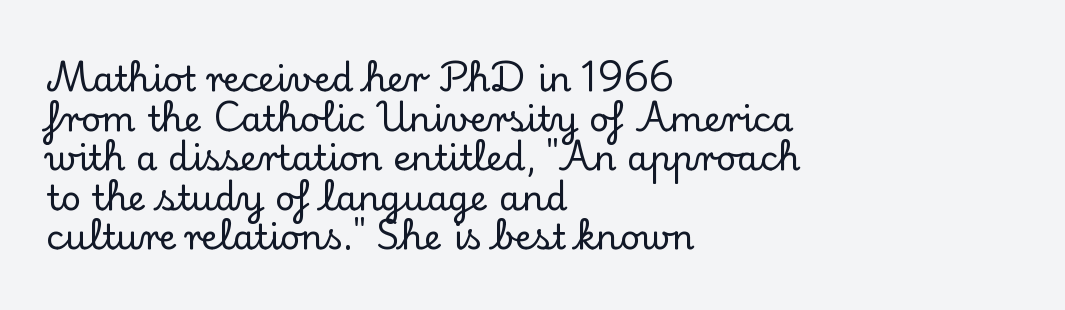
{"serif": "yes", "italic": "no", "width": "normal", "stroke_contrast": "low", "x_height": "small", "monospaced": "no", "underline": "no", "align": "left", "line_spacing": "tight", "line_spacing_ratio": 1.13, "letter_spacing": "normal", "letter_spacing_em": 0.0, "glyph_px": 35}
